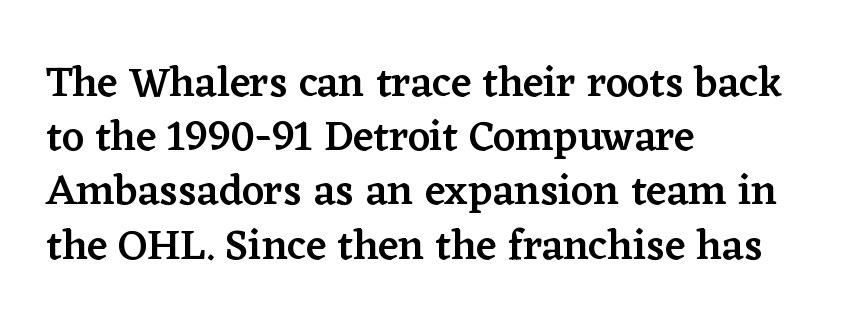
Q: Is the text bold? A: Semi-bold.
Q: Is the text italic (slanted)? A: No, it is upright.
Q: Is the typeface a serif or a sans-serif typeface? A: Serif.
Q: Is the text underlined? A: No.
Q: How is the paragraph aligned? A: Left-aligned.
Q: Is the spacing between letters normal or unusually wide? A: Normal.
Q: Is the spacing between lines tight, normal or loose? A: Normal.
Q: Width (condensed, normal, or wide)? A: Normal.
Q: Stroke contrast? A: Low.
Q: x-height? A: Medium.
Q: Monospaced? A: No.
